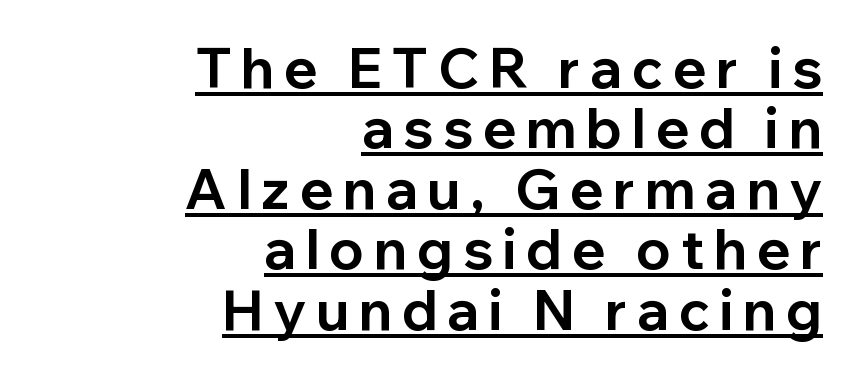
The face used here is a sans, in the tradition of grotesques and geometrics. Horizontal bands of white between lines are thin slivers. The lines are quadded right. Do the characters align in a grid? No, the font is proportional. Descenders here cross a horizontal rule under the line. Heavy-handed strokes throughout: this text is bold.
